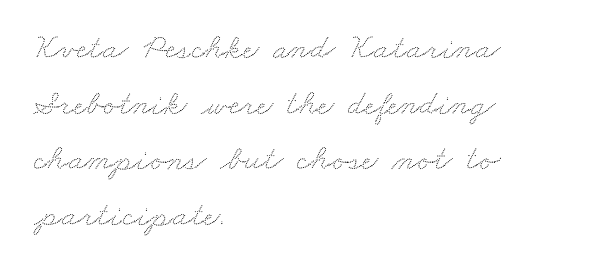
The image shows 35 px wide type; set left-aligned, normal line spacing (1.59x), normal letter spacing, not underlined; low stroke contrast and a small x-height.
